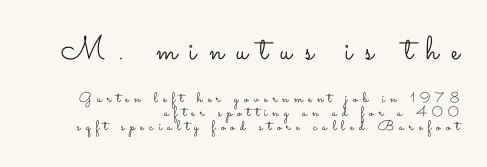
Q: Is the text bold? A: No.
Q: Is the text italic (slanted)? A: Yes.
Q: Is the text underlined? A: No.
Q: How is the paragraph aligned? A: Right-aligned.
Q: Is the spacing between letters normal or unusually wide? A: Unusually wide.
Q: Is the spacing between lines tight, normal or loose? A: Tight.
Q: Which block of text is set in a larger size, the first (top) or the second (bottom)? A: The first (top) one.
Q: Width (condensed, normal, or wide)? A: Wide.
Q: Stroke contrast? A: Low.
Q: x-height? A: Small.
Q: Monospaced? A: No.
